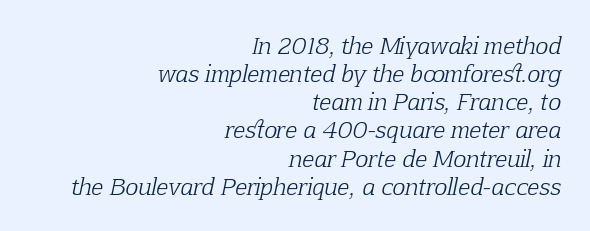
The image shows 22 px text type, italic (leaning right); set right-aligned, normal line spacing (1.28x), normal letter spacing, not underlined.
